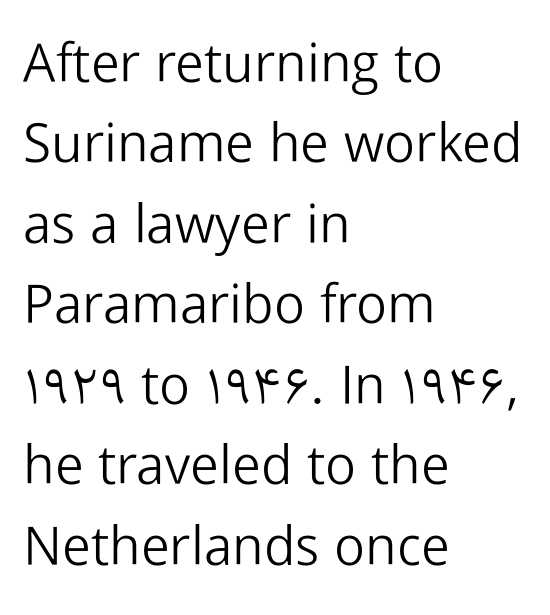
{"serif": "no", "italic": "no", "bold": "no", "weight": "light", "width": "normal", "stroke_contrast": "low", "x_height": "medium", "monospaced": "no", "underline": "no", "align": "left", "line_spacing": "normal", "line_spacing_ratio": 1.49, "letter_spacing": "normal", "letter_spacing_em": 0.0, "glyph_px": 54}
